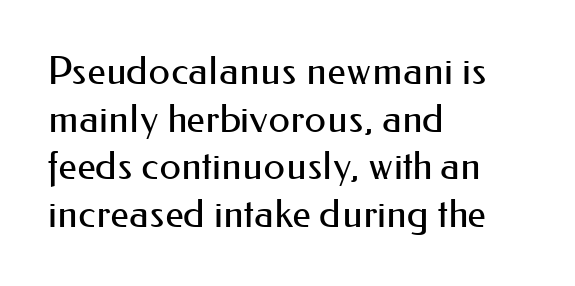
The image shows 39 px regular-weight sans-serif type, upright; set left-aligned, line spacing 1.22x, normal letter spacing, not underlined; medium stroke contrast and a small x-height.
